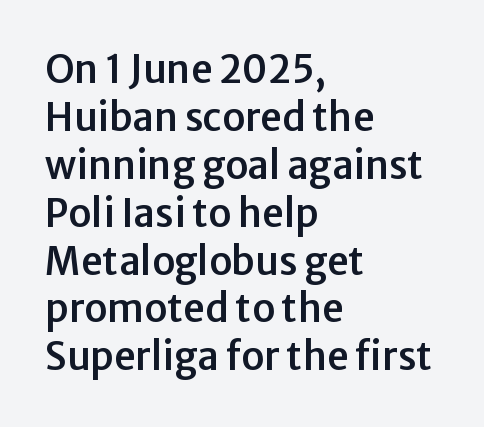
Q: Is the text italic (slanted)? A: No, it is upright.
Q: Is the typeface a serif or a sans-serif typeface? A: Sans-serif.
Q: Is the text underlined? A: No.
Q: How is the paragraph aligned? A: Left-aligned.
Q: Is the spacing between letters normal or unusually wide? A: Normal.
Q: Is the spacing between lines tight, normal or loose? A: Normal.
Q: Width (condensed, normal, or wide)? A: Normal.
Q: Stroke contrast? A: Low.
Q: x-height? A: Medium.
Q: Monospaced? A: No.
